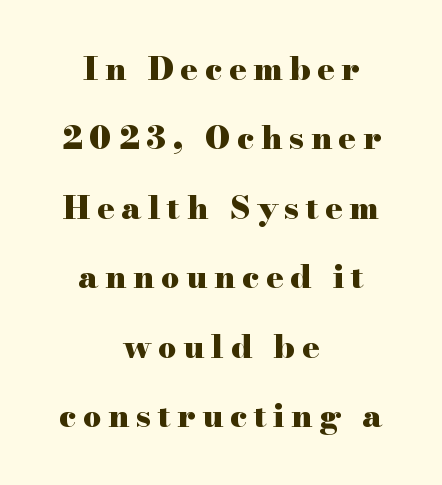
{"serif": "yes", "italic": "no", "bold": "yes", "weight": "heavy", "width": "wide", "stroke_contrast": "high", "x_height": "small", "monospaced": "no", "underline": "no", "align": "center", "line_spacing": "loose", "line_spacing_ratio": 2.17, "letter_spacing": "wide", "letter_spacing_em": 0.21, "glyph_px": 32}
